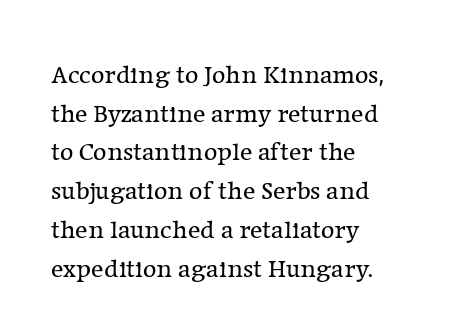
The image shows 26 px text type, upright; set left-aligned, normal line spacing (1.49x), normal letter spacing, not underlined.
